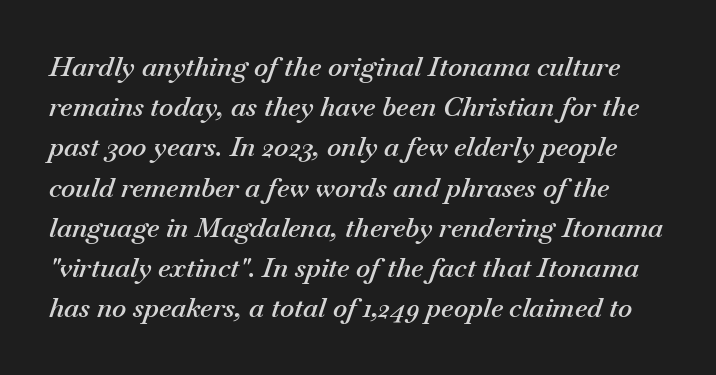
The image shows 27 px text type, italic (leaning right); set normal line spacing (1.49x), normal letter spacing, not underlined.
